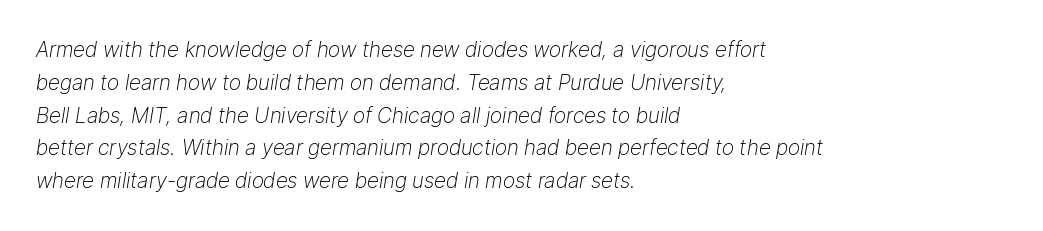
The image shows 21 px text type, italic (leaning right); set left-aligned, normal line spacing (1.56x), normal letter spacing, not underlined.
